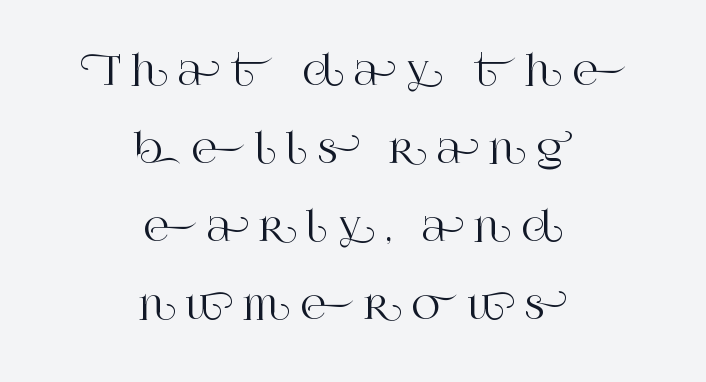
{"serif": "yes", "italic": "no", "width": "normal", "stroke_contrast": "high", "x_height": "large", "monospaced": "no", "underline": "no", "align": "center", "line_spacing": "loose", "line_spacing_ratio": 2.0, "letter_spacing": "wide", "letter_spacing_em": 0.25, "glyph_px": 39}
